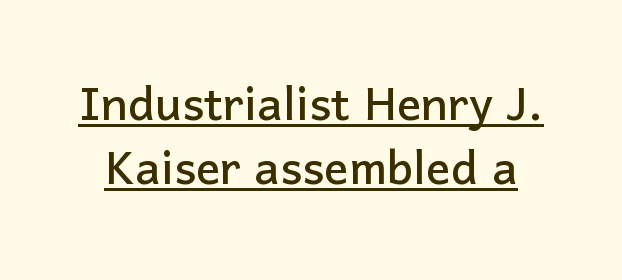
The image shows 61 px sans-serif type, upright; set tight line spacing (1.05x), normal letter spacing, underlined; low stroke contrast and a medium x-height.
